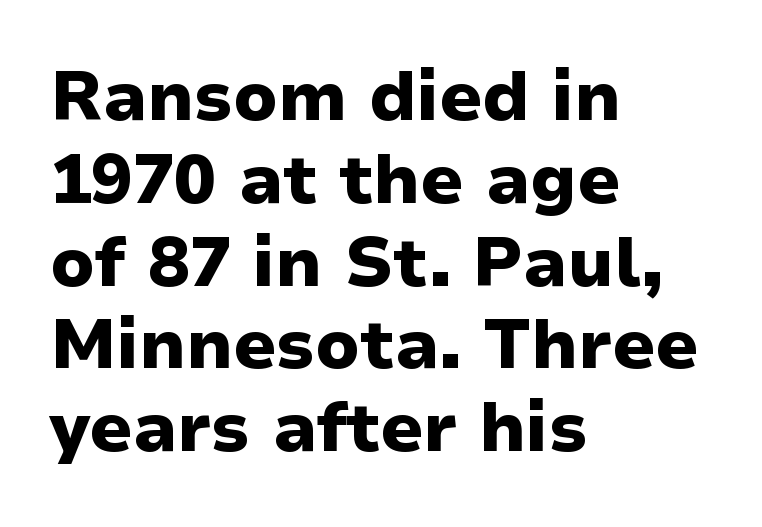
{"serif": "no", "italic": "no", "bold": "yes", "weight": "heavy", "width": "normal", "stroke_contrast": "low", "x_height": "medium", "monospaced": "no", "underline": "no", "align": "left", "line_spacing_ratio": 1.2, "letter_spacing": "normal", "letter_spacing_em": 0.0, "glyph_px": 69}
